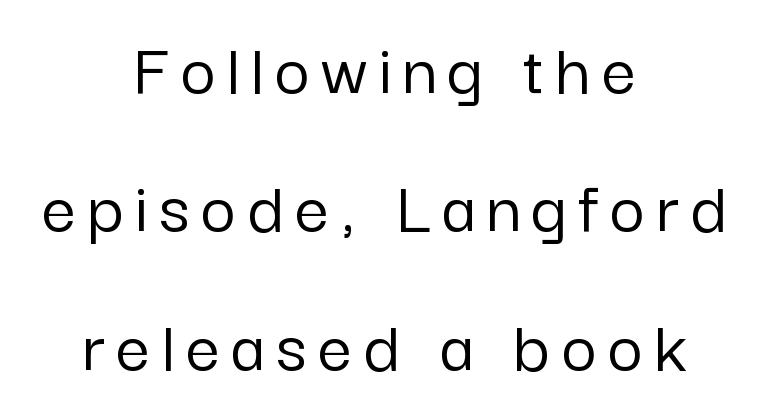
{"serif": "no", "italic": "no", "width": "normal", "stroke_contrast": "low", "x_height": "medium", "monospaced": "no", "underline": "no", "align": "center", "line_spacing_ratio": 1.82, "glyph_px": 76}
